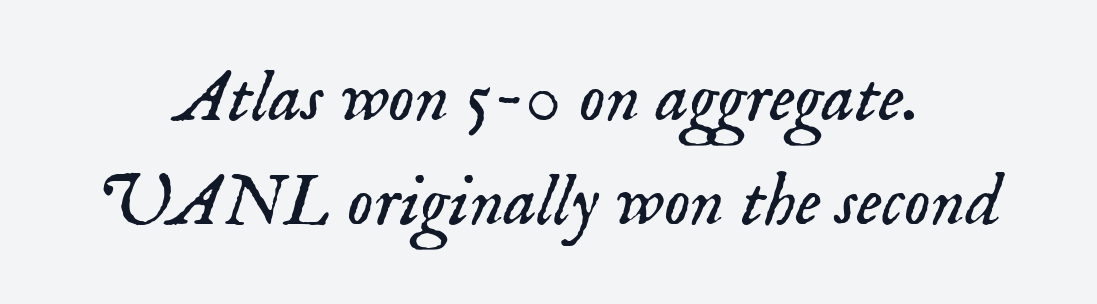
Q: Is the text bold? A: No.
Q: Is the text italic (slanted)? A: Yes, it leans right by about 18 degrees.
Q: Is the typeface a serif or a sans-serif typeface? A: Serif.
Q: Is the text underlined? A: No.
Q: How is the paragraph aligned? A: Centered.
Q: Is the spacing between letters normal or unusually wide? A: Normal.
Q: Is the spacing between lines tight, normal or loose? A: Normal.
Q: Width (condensed, normal, or wide)? A: Normal.
Q: Stroke contrast? A: Low.
Q: x-height? A: Small.
Q: Monospaced? A: No.
